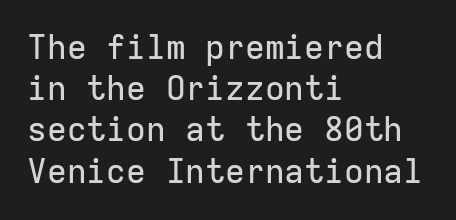
Q: Is the text italic (slanted)? A: No, it is upright.
Q: Is the typeface a serif or a sans-serif typeface? A: Sans-serif.
Q: Is the text underlined? A: No.
Q: How is the paragraph aligned? A: Left-aligned.
Q: Is the spacing between letters normal or unusually wide? A: Normal.
Q: Is the spacing between lines tight, normal or loose? A: Normal.
Q: Width (condensed, normal, or wide)? A: Normal.
Q: Stroke contrast? A: Low.
Q: x-height? A: Medium.
Q: Monospaced? A: Yes.
